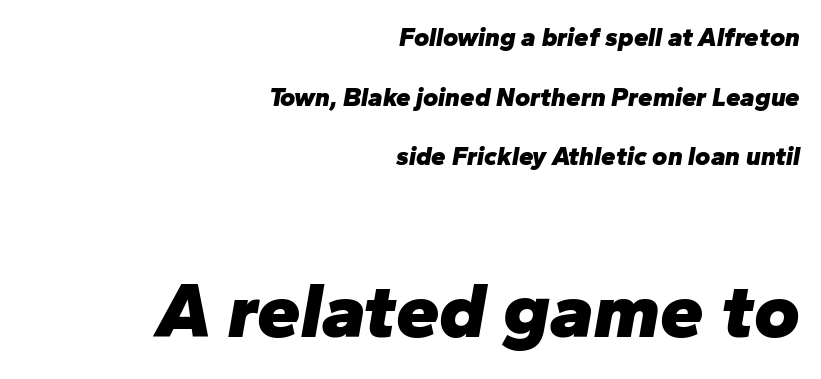
{"italic": "yes", "lean": "right", "slant_degrees": 10, "bold": "yes", "weight": "heavy", "width": "normal", "stroke_contrast": "low", "x_height": "medium", "monospaced": "no", "underline": "no", "align": "right", "line_spacing": "loose", "line_spacing_ratio": 2.29, "letter_spacing": "normal", "letter_spacing_em": 0.0, "larger_block": "second", "size_ratio": 3.0, "glyph_px": 78}
